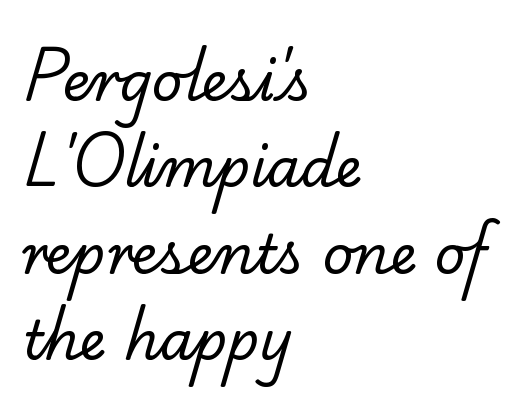
The image shows 54 px regular-weight type; set left-aligned, normal line spacing (1.6x), normal letter spacing, not underlined; low stroke contrast and a small x-height.
